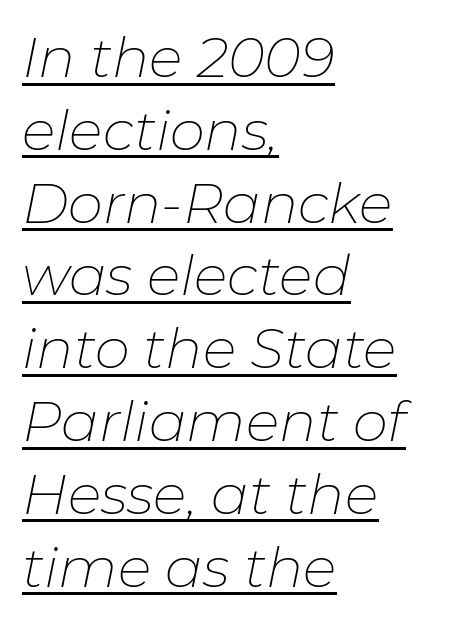
Quick note: underline on. The passage shown is typed in a proportional face where columns would drift. This sample is left-justified, so line endings fall wherever the words run out. Notice how descenders clear the ascenders below comfortably — that's standard leading.
